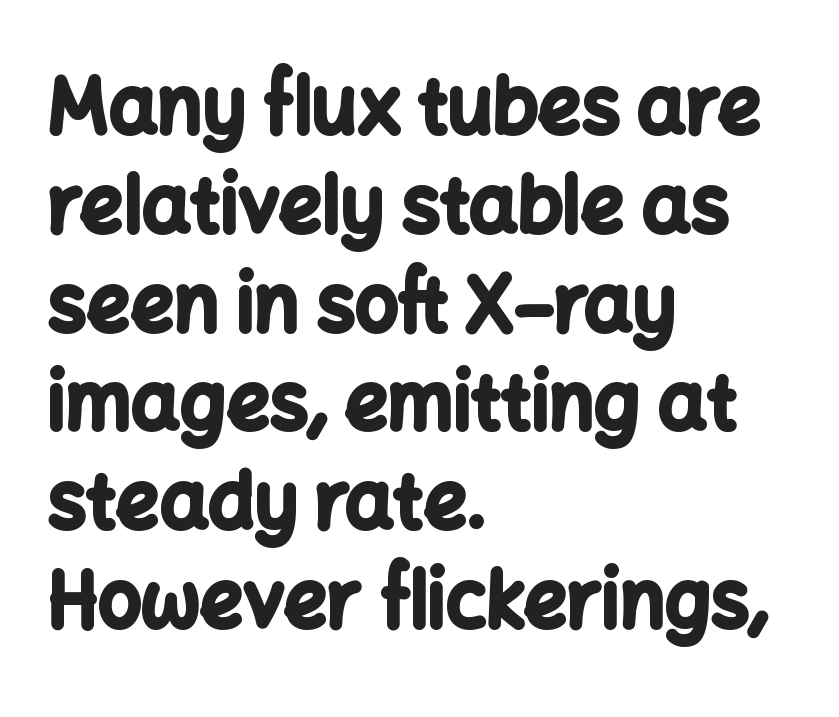
Q: Is the text bold? A: Yes.
Q: Is the text italic (slanted)? A: No, it is upright.
Q: Is the typeface a serif or a sans-serif typeface? A: Sans-serif.
Q: Is the text underlined? A: No.
Q: How is the paragraph aligned? A: Left-aligned.
Q: Is the spacing between letters normal or unusually wide? A: Normal.
Q: Is the spacing between lines tight, normal or loose? A: Normal.
Q: Width (condensed, normal, or wide)? A: Normal.
Q: Stroke contrast? A: Low.
Q: x-height? A: Medium.
Q: Monospaced? A: No.
